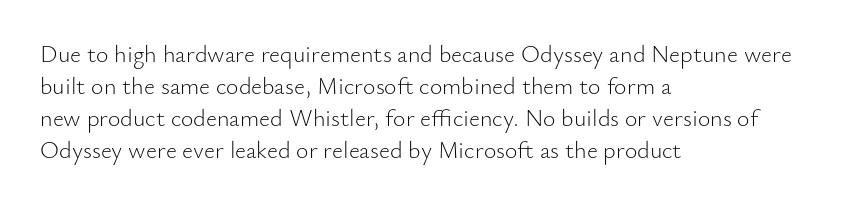
{"italic": "no", "bold": "no", "underline": "no", "align": "left", "line_spacing": "normal", "line_spacing_ratio": 1.34, "letter_spacing": "normal", "letter_spacing_em": 0.0, "glyph_px": 24}
